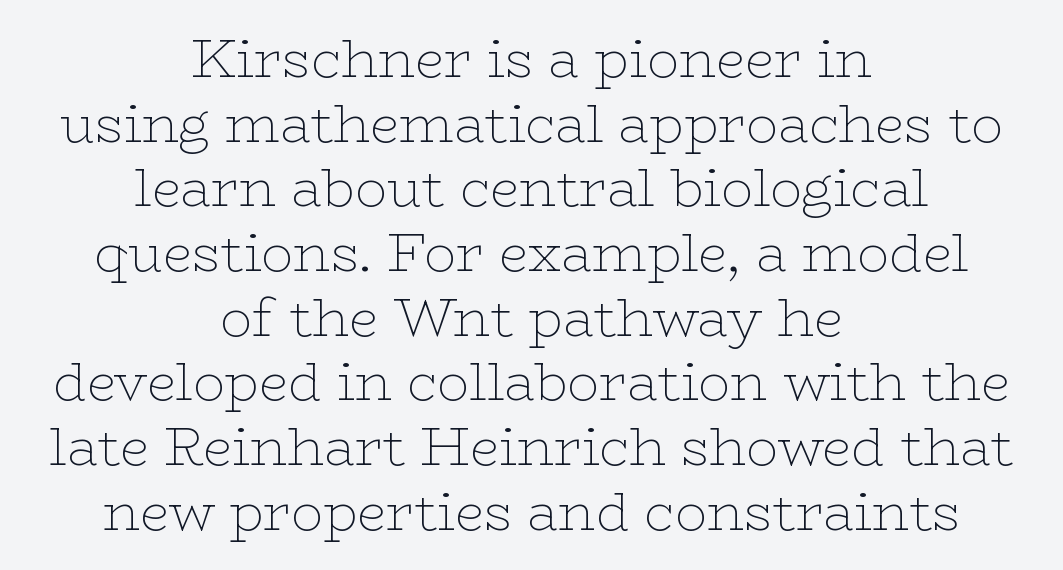
If you drew a line through each stem, it would be perfectly vertical. Line starts and ends both wander, symmetrically. This rendering employs a face with finishing strokes, i.e., a serif. Words float on clear page, feet unadorned.
